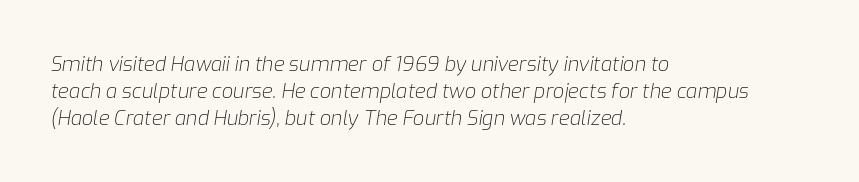
Glance below the letters and you will spot only blank space. Casual observation: everything's shoved over to the left. Look at the tracking — it's just the regular setting, nothing added. On a weight scale, this lands at 450 or below. Students, observe: this is what conventionally led text looks like.
